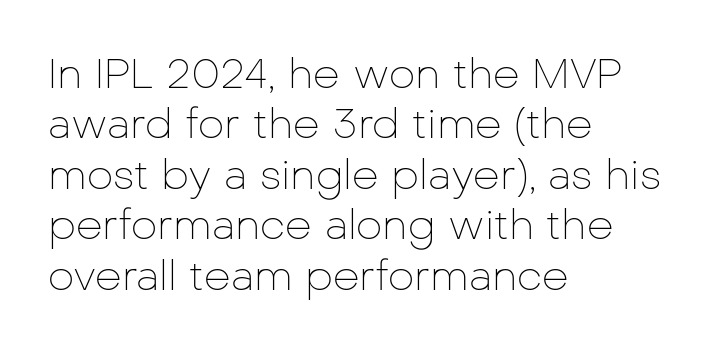
The rendering uses natural spacing where letterforms have individual widths. Characters follow at the spacing the type designer built in. This rendering uses left alignment, leaving the right contour irregular. Is this a heavy cut? Hardly; it is regular or lighter. Is there any slant? The stems are plumb.
